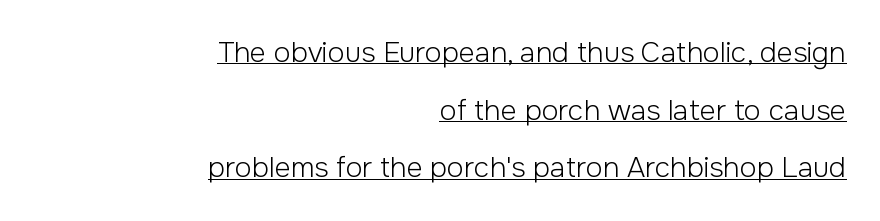
The image shows 28 px light sans-serif type, upright; set right-aligned, loose line spacing (2.06x), normal letter spacing, underlined; low stroke contrast and a medium x-height.
